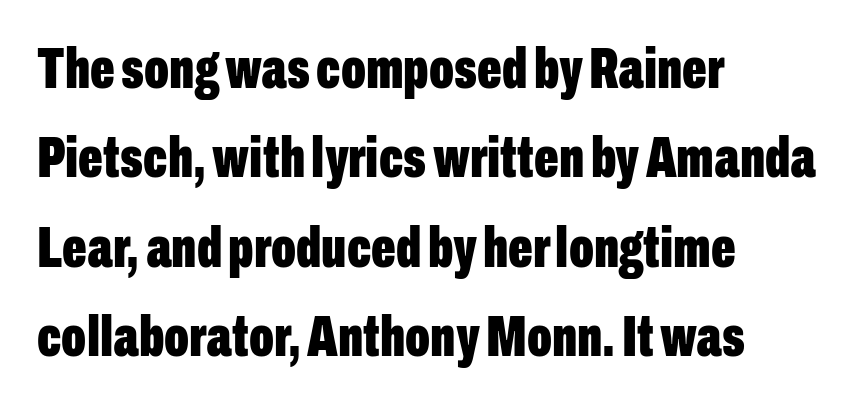
Q: Is the text bold? A: Yes.
Q: Is the text italic (slanted)? A: No, it is upright.
Q: Is the typeface a serif or a sans-serif typeface? A: Sans-serif.
Q: Is the text underlined? A: No.
Q: How is the paragraph aligned? A: Left-aligned.
Q: Is the spacing between letters normal or unusually wide? A: Normal.
Q: Is the spacing between lines tight, normal or loose? A: Normal.
Q: Width (condensed, normal, or wide)? A: Condensed.
Q: Stroke contrast? A: Low.
Q: x-height? A: Medium.
Q: Monospaced? A: No.
